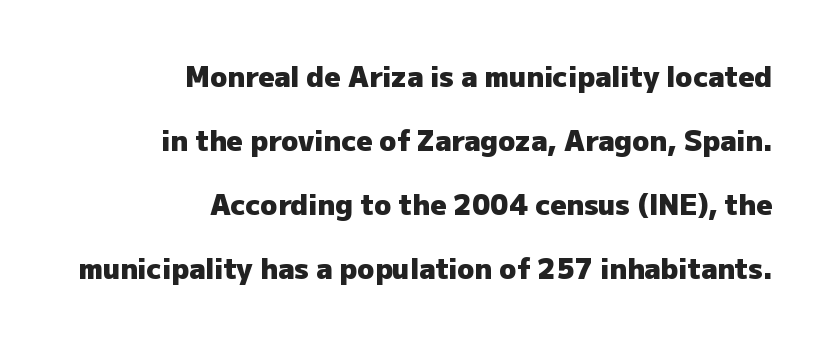
Q: Is the text bold? A: Yes.
Q: Is the text italic (slanted)? A: No, it is upright.
Q: Is the typeface a serif or a sans-serif typeface? A: Sans-serif.
Q: Is the text underlined? A: No.
Q: How is the paragraph aligned? A: Right-aligned.
Q: Is the spacing between letters normal or unusually wide? A: Normal.
Q: Is the spacing between lines tight, normal or loose? A: Loose.
Q: Width (condensed, normal, or wide)? A: Normal.
Q: Stroke contrast? A: Low.
Q: x-height? A: Medium.
Q: Monospaced? A: No.
